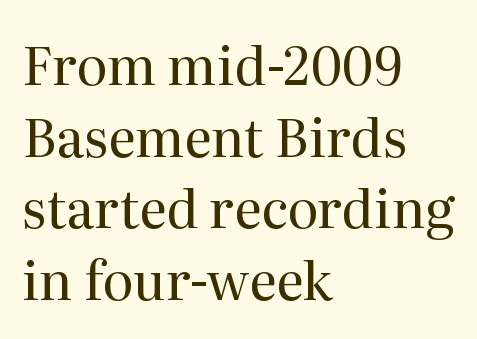
Q: Is the text bold? A: No.
Q: Is the text italic (slanted)? A: No, it is upright.
Q: Is the typeface a serif or a sans-serif typeface? A: Serif.
Q: Is the text underlined? A: No.
Q: How is the paragraph aligned? A: Left-aligned.
Q: Is the spacing between letters normal or unusually wide? A: Normal.
Q: Is the spacing between lines tight, normal or loose? A: Normal.
Q: Width (condensed, normal, or wide)? A: Normal.
Q: Stroke contrast? A: Medium.
Q: x-height? A: Medium.
Q: Monospaced? A: No.
